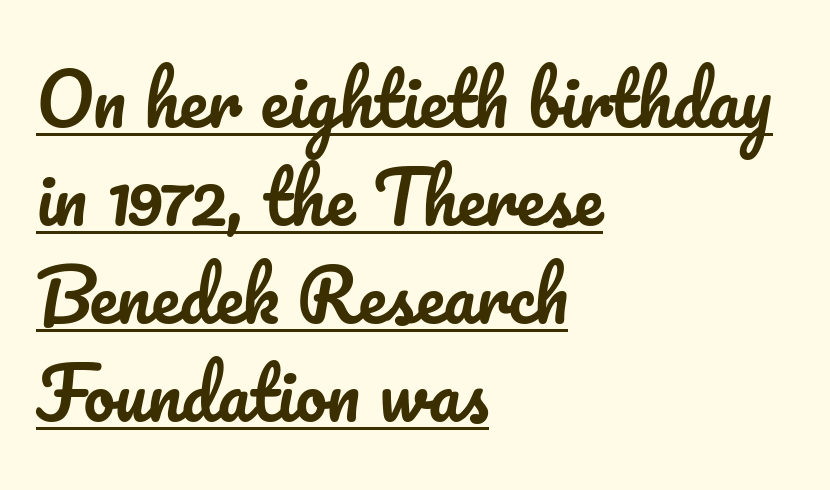
Q: Is the text italic (slanted)? A: Yes.
Q: Is the text underlined? A: Yes.
Q: How is the paragraph aligned? A: Left-aligned.
Q: Is the spacing between letters normal or unusually wide? A: Normal.
Q: Is the spacing between lines tight, normal or loose? A: Normal.
Q: Width (condensed, normal, or wide)? A: Normal.
Q: Stroke contrast? A: Low.
Q: x-height? A: Small.
Q: Monospaced? A: No.
